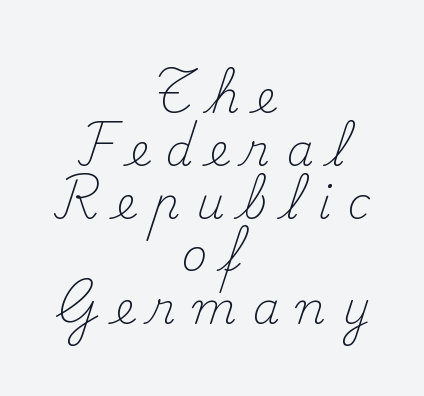
Q: Is the text bold? A: No.
Q: Is the text italic (slanted)? A: Yes.
Q: Is the typeface a serif or a sans-serif typeface? A: Serif.
Q: Is the text underlined? A: No.
Q: How is the paragraph aligned? A: Centered.
Q: Is the spacing between letters normal or unusually wide? A: Unusually wide.
Q: Width (condensed, normal, or wide)? A: Normal.
Q: Stroke contrast? A: Medium.
Q: x-height? A: Small.
Q: Monospaced? A: No.
